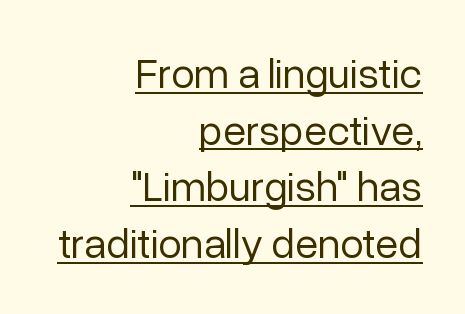
{"serif": "no", "italic": "no", "bold": "no", "weight": "regular", "width": "normal", "stroke_contrast": "low", "x_height": "medium", "monospaced": "no", "underline": "yes", "align": "right", "line_spacing": "normal", "line_spacing_ratio": 1.35, "letter_spacing": "normal", "letter_spacing_em": 0.0, "glyph_px": 42}
